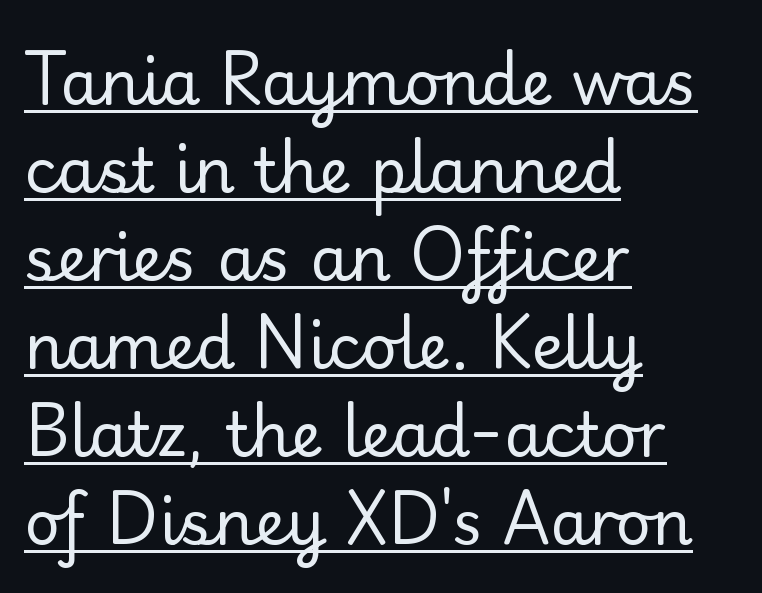
Think of a printed novel: that variable character pitch is what you see here. Unlike a traditional serif, this face leaves its strokes unadorned. The compositor pushed each line to the left boundary. Style check: upright.
